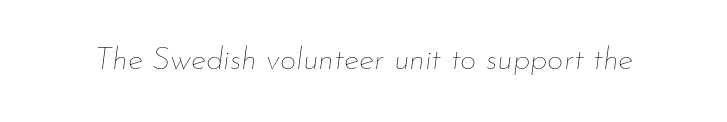
The font sits on the lighter half of the weight spectrum, regular included. Is the type slanted? Yes — the strokes lean at a clear angle. These lines keep a tight, regular rhythm from letter to letter. The space directly below the letters is spotless.
